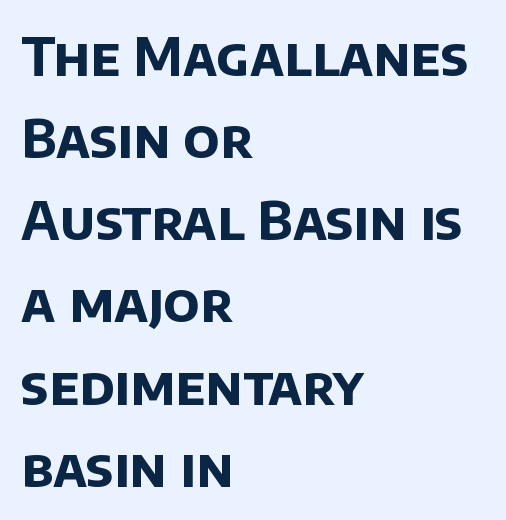
The image shows 53 px bold sans-serif type; set left-aligned, normal line spacing (1.55x), normal letter spacing, not underlined; low stroke contrast and a large x-height.
